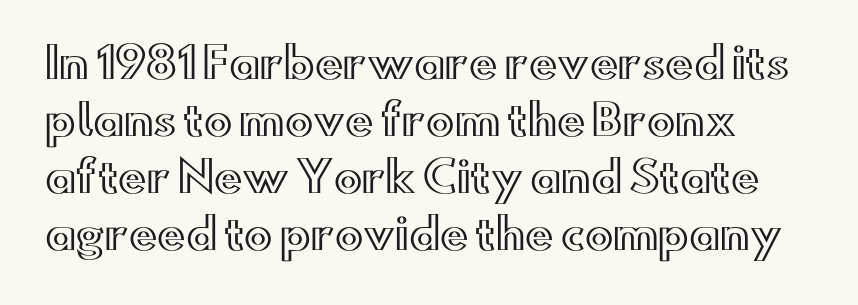
The rendering anchors every line to the left-hand side. The specimen reads as upright at a glance. Evenly set lines give the paragraph a standard silhouette. The passage shown is not underscored anywhere.
